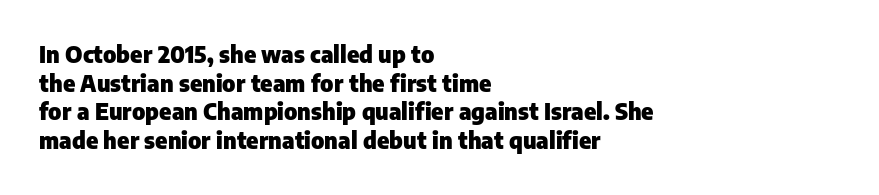
Q: Is the text bold? A: Yes.
Q: Is the text italic (slanted)? A: No, it is upright.
Q: Is the text underlined? A: No.
Q: How is the paragraph aligned? A: Left-aligned.
Q: Is the spacing between letters normal or unusually wide? A: Normal.
Q: Is the spacing between lines tight, normal or loose? A: Normal.
